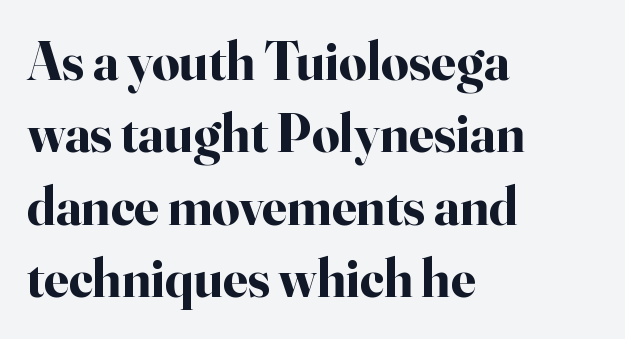
Q: Is the text bold? A: Yes.
Q: Is the text italic (slanted)? A: No, it is upright.
Q: Is the typeface a serif or a sans-serif typeface? A: Serif.
Q: Is the text underlined? A: No.
Q: How is the paragraph aligned? A: Left-aligned.
Q: Is the spacing between letters normal or unusually wide? A: Normal.
Q: Is the spacing between lines tight, normal or loose? A: Normal.
Q: Width (condensed, normal, or wide)? A: Normal.
Q: Stroke contrast? A: High.
Q: x-height? A: Small.
Q: Monospaced? A: No.
